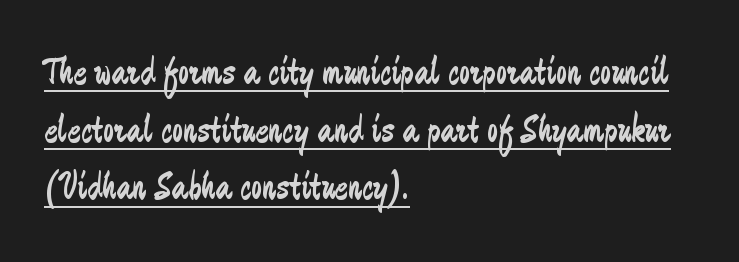
Q: Is the text bold? A: No.
Q: Is the text italic (slanted)? A: Yes.
Q: Is the typeface a serif or a sans-serif typeface? A: Sans-serif.
Q: Is the text underlined? A: Yes.
Q: How is the paragraph aligned? A: Left-aligned.
Q: Is the spacing between letters normal or unusually wide? A: Normal.
Q: Is the spacing between lines tight, normal or loose? A: Normal.
Q: Width (condensed, normal, or wide)? A: Condensed.
Q: Stroke contrast? A: Low.
Q: x-height? A: Small.
Q: Monospaced? A: No.
